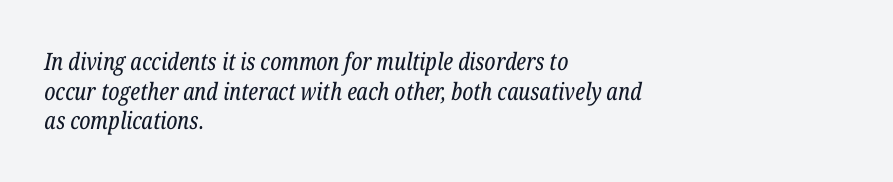
{"italic": "yes", "lean": "right", "slant_degrees": 12, "bold": "no", "underline": "no", "align": "left", "line_spacing_ratio": 1.23, "letter_spacing": "normal", "letter_spacing_em": 0.0, "glyph_px": 24}
